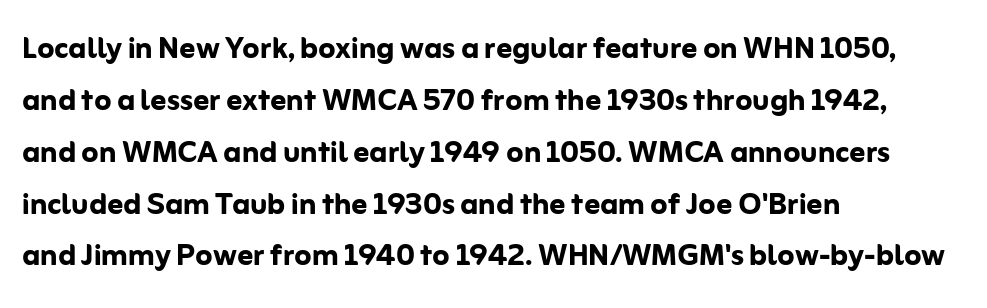
The image shows 39 px semibold sans-serif type, upright; set left-aligned, normal line spacing (1.33x), normal letter spacing, not underlined; low stroke contrast and a medium x-height.
